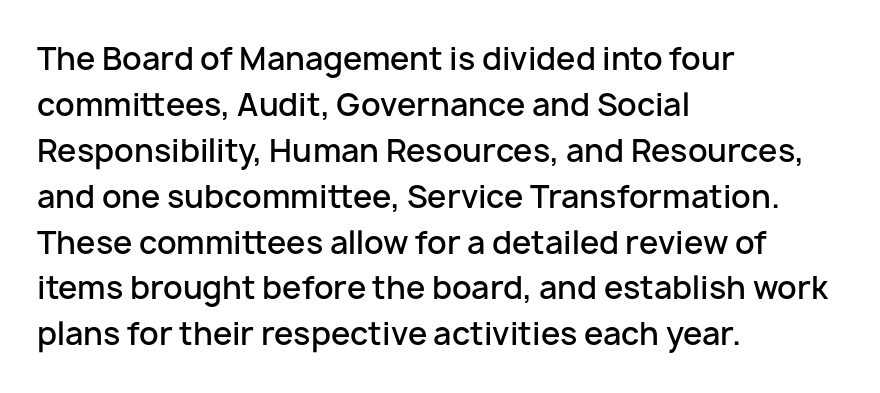
Q: Is the text bold? A: Semi-bold.
Q: Is the text italic (slanted)? A: No, it is upright.
Q: Is the typeface a serif or a sans-serif typeface? A: Sans-serif.
Q: Is the text underlined? A: No.
Q: How is the paragraph aligned? A: Left-aligned.
Q: Is the spacing between letters normal or unusually wide? A: Normal.
Q: Is the spacing between lines tight, normal or loose? A: Normal.
Q: Width (condensed, normal, or wide)? A: Normal.
Q: Stroke contrast? A: Low.
Q: x-height? A: Medium.
Q: Monospaced? A: No.
